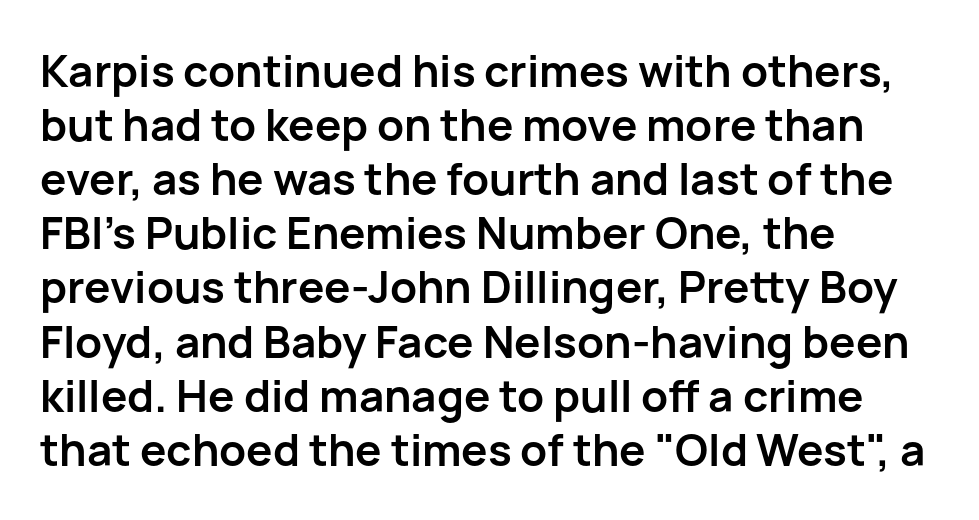
This sample uses an upright cut, with every glyph sitting square on the baseline. Weight: bold. Reading down the block, your eye returns to a fixed left position each line. Clear beneath every line of the passage. There is no visible air inserted between adjacent glyphs. Note the varied advance widths — an 'i' is clearly narrower than an 'm'.
